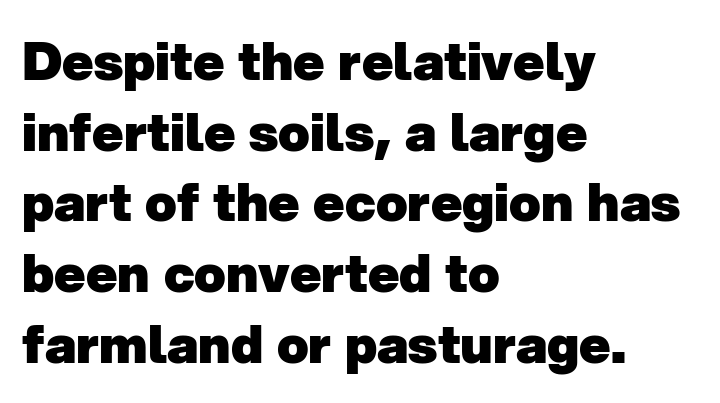
The image shows 52 px heavy sans-serif type; set left-aligned, normal line spacing (1.36x), normal letter spacing, not underlined; low stroke contrast and a medium x-height.
